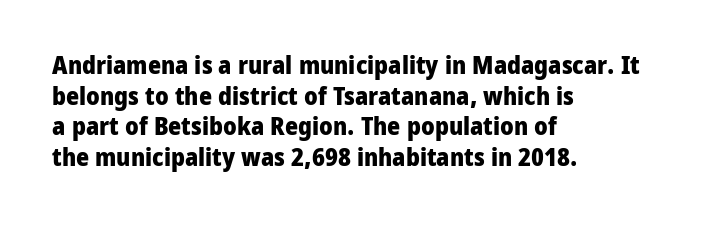
The image shows 25 px bold type, upright; set left-aligned, line spacing 1.23x, normal letter spacing, not underlined.
